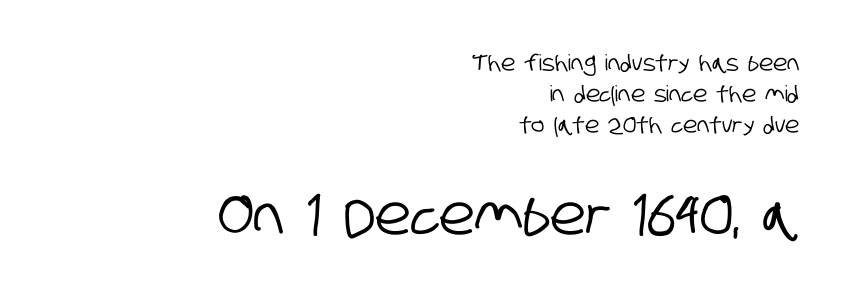
The image shows 55 px condensed sans-serif type; set right-aligned, normal line spacing (1.41x), normal letter spacing, not underlined; the second (bottom) block is 2.5x larger; low stroke contrast and a large x-height.
